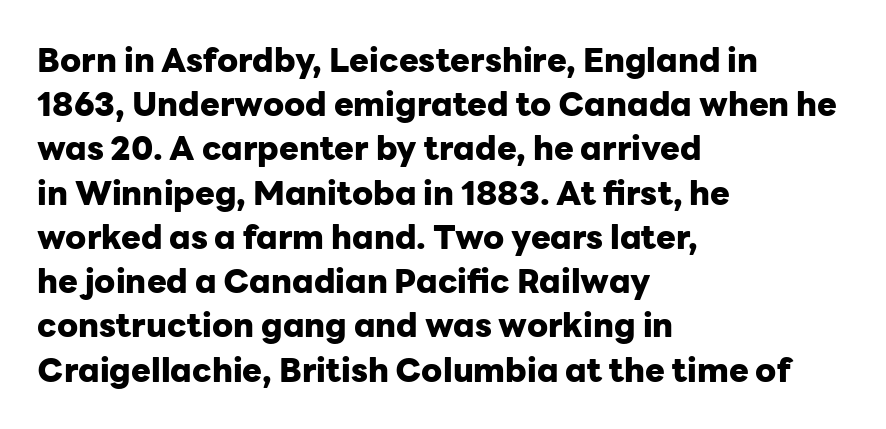
The lines sit at an ordinary, default distance from one another. The face used here is proportionally spaced, like ordinary book or web type. Emphasis by weight is at full strength: bold. The axis of the letterforms is exactly vertical. One-word summary of the alignment: left. Type without underlining.
